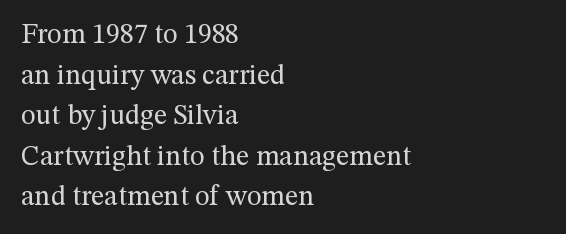
The image shows 28 px regular-weight serif type, upright; set left-aligned, normal line spacing (1.45x), normal letter spacing, not underlined; medium stroke contrast and a medium x-height.
